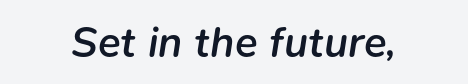
This is oblique type, the kind used for emphasis or titles. These lines are rendered in a variable-pitch font. Between one letter and the next there's only the usual sliver of space. Has an underline been added? It has not.
